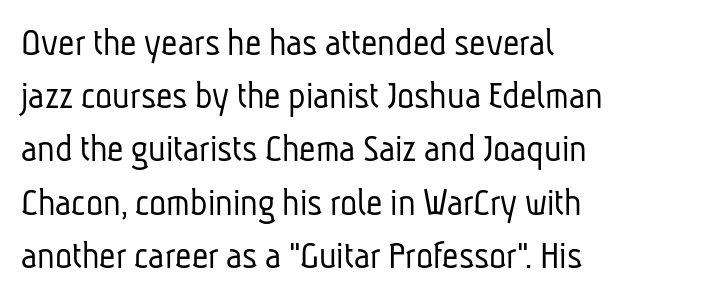
The image shows 40 px light, condensed sans-serif type; set left-aligned, normal line spacing (1.33x), normal letter spacing, not underlined; low stroke contrast and a medium x-height.
